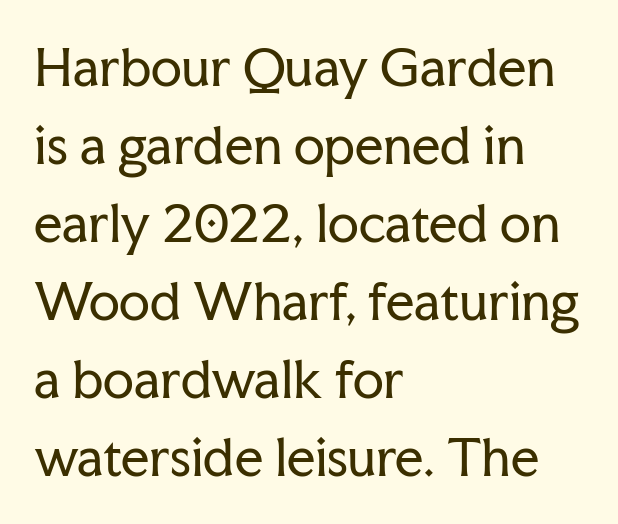
The foot of each line stays bare and open. This is roman type, the default non-slanted kind. Tracking here is standard; glyphs follow each other at the usual distance. Leftover space on each line is placed entirely after the last word. Notice how descenders clear the ascenders below comfortably — that's standard leading.
